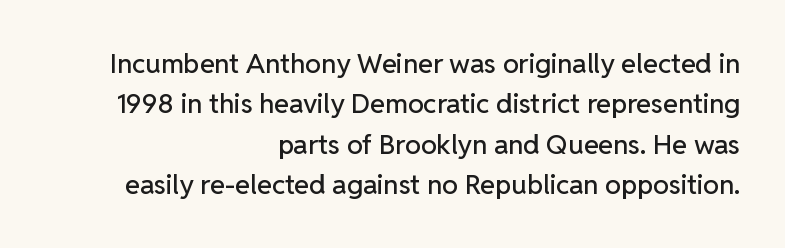
Q: Is the text italic (slanted)? A: No, it is upright.
Q: Is the text underlined? A: No.
Q: How is the paragraph aligned? A: Right-aligned.
Q: Is the spacing between letters normal or unusually wide? A: Normal.
Q: Is the spacing between lines tight, normal or loose? A: Normal.
